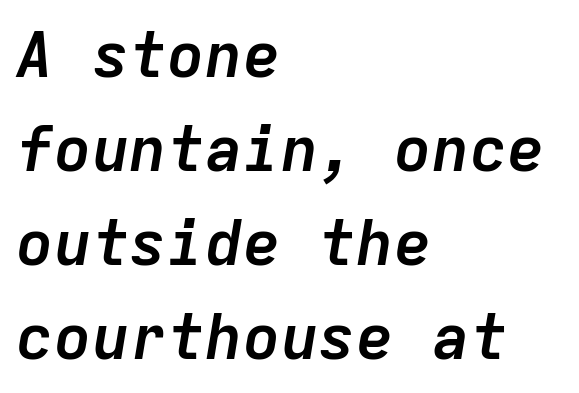
Any mark beneath the type? The region is blank. A dark, heavy texture on the line: the type is bold. These lines keep a tight, regular rhythm from letter to letter. Baseline-to-baseline distance is the conventional proportion of letter height. This sample is left-justified, so line endings fall wherever the words run out. The letters are slanted; this is an italic face.
